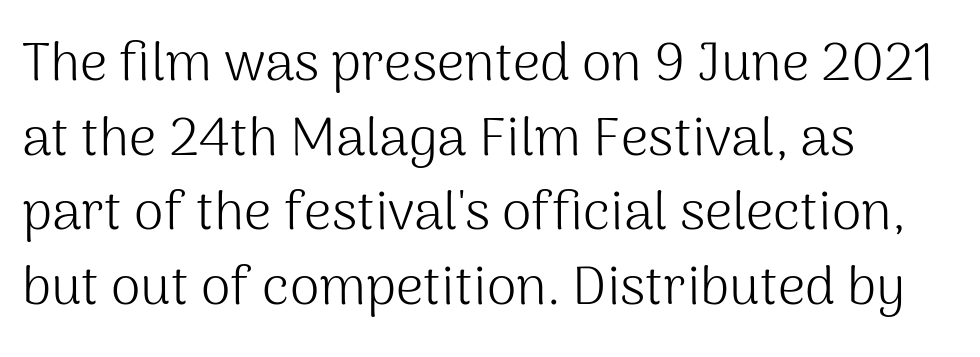
{"serif": "no", "italic": "no", "bold": "no", "weight": "light", "width": "normal", "stroke_contrast": "medium", "x_height": "medium", "monospaced": "no", "underline": "no", "align": "left", "line_spacing": "normal", "line_spacing_ratio": 1.38, "letter_spacing": "normal", "letter_spacing_em": 0.0, "glyph_px": 54}
